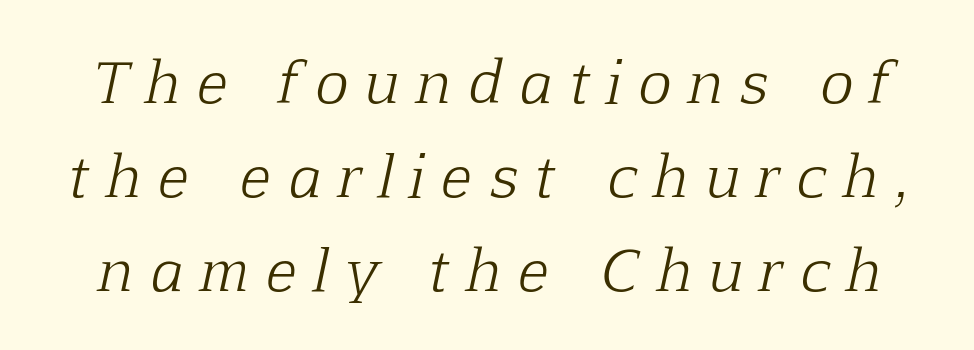
Words float on clear page, feet unadorned. No chunkiness to these letters — they're not bold. Posture: slanted. Regular leading.
